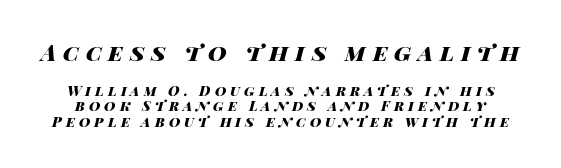
{"italic": "yes", "lean": "right", "slant_degrees": 14, "bold": "yes", "underline": "no", "line_spacing": "tight", "line_spacing_ratio": 1.11, "letter_spacing": "wide", "letter_spacing_em": 0.29, "larger_block": "first", "size_ratio": 1.64, "glyph_px": 23}
